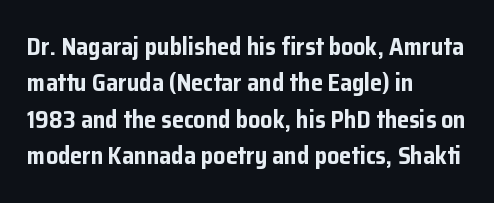
The image shows 24 px bold type, upright; set left-aligned, normal line spacing (1.52x), normal letter spacing, not underlined.
